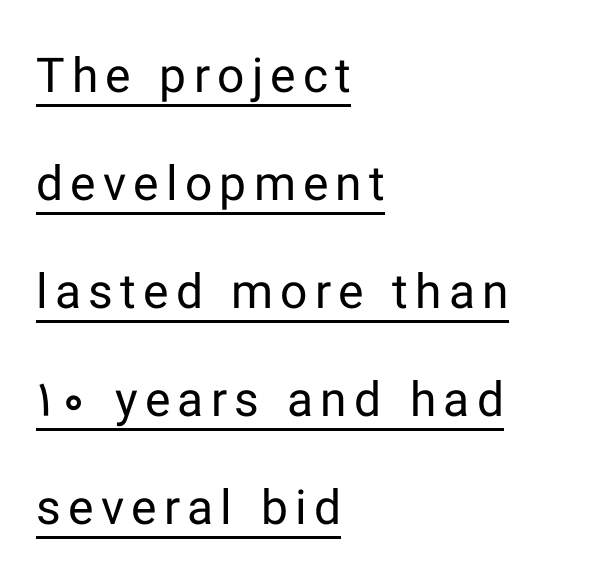
{"serif": "no", "italic": "no", "bold": "no", "weight": "regular", "width": "normal", "stroke_contrast": "low", "x_height": "medium", "monospaced": "no", "underline": "yes", "align": "left", "line_spacing": "loose", "line_spacing_ratio": 2.25, "glyph_px": 48}
